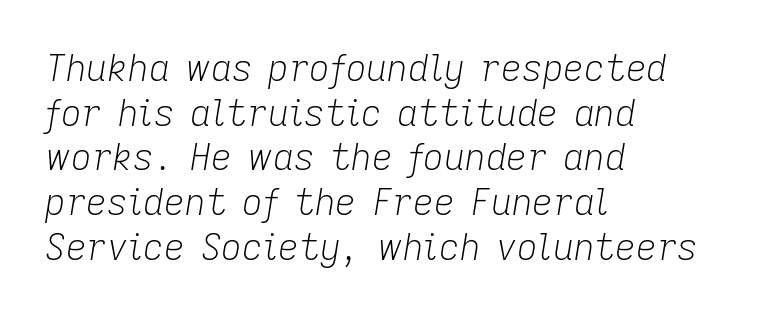
Q: Is the text bold? A: No.
Q: Is the text italic (slanted)? A: Yes, it leans right by about 9 degrees.
Q: Is the text underlined? A: No.
Q: How is the paragraph aligned? A: Left-aligned.
Q: Is the spacing between letters normal or unusually wide? A: Normal.
Q: Width (condensed, normal, or wide)? A: Normal.
Q: Stroke contrast? A: Low.
Q: x-height? A: Medium.
Q: Monospaced? A: No.
